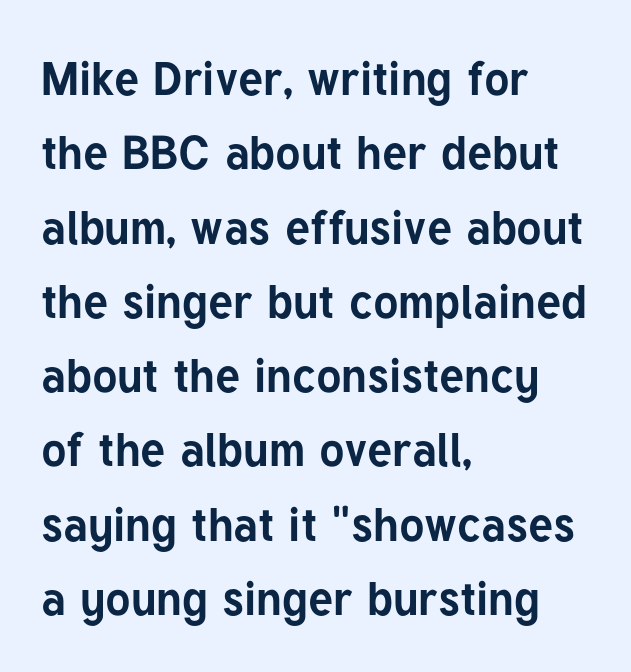
The image shows 47 px bold sans-serif type, upright; set left-aligned, normal line spacing (1.58x), normal letter spacing, not underlined; low stroke contrast and a medium x-height.
